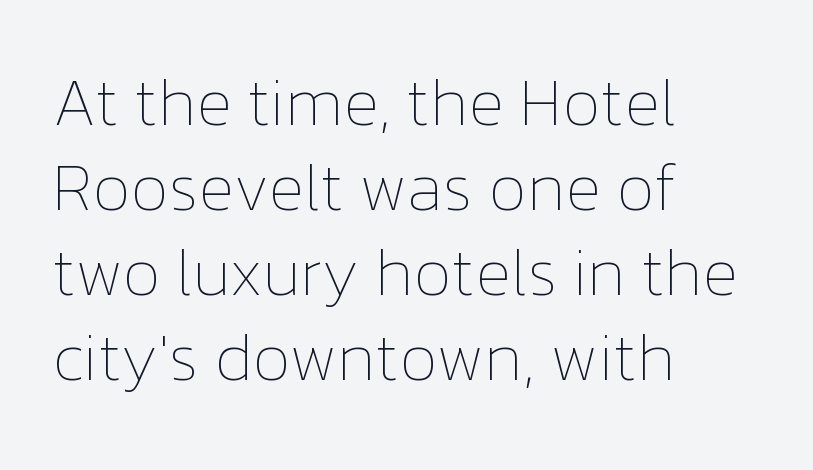
Q: Is the text bold? A: No.
Q: Is the text italic (slanted)? A: No, it is upright.
Q: Is the text underlined? A: No.
Q: How is the paragraph aligned? A: Left-aligned.
Q: Is the spacing between letters normal or unusually wide? A: Normal.
Q: Is the spacing between lines tight, normal or loose? A: Normal.
Q: Width (condensed, normal, or wide)? A: Normal.
Q: Stroke contrast? A: Low.
Q: x-height? A: Medium.
Q: Monospaced? A: No.
